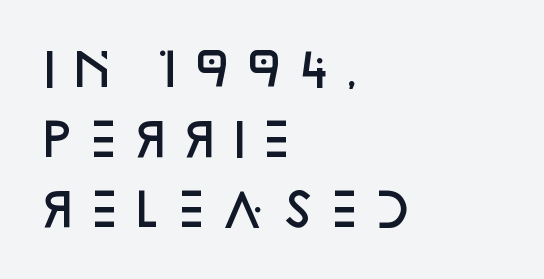
{"serif": "no", "italic": "no", "bold": "semi", "weight": "semibold", "width": "normal", "stroke_contrast": "low", "x_height": "large", "monospaced": "no", "underline": "no", "align": "left", "line_spacing": "normal", "line_spacing_ratio": 1.56, "glyph_px": 45}
